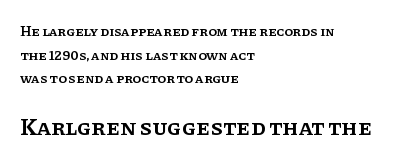
{"italic": "no", "bold": "semi", "underline": "no", "align": "left", "line_spacing": "normal", "line_spacing_ratio": 1.68, "letter_spacing": "normal", "letter_spacing_em": 0.0, "larger_block": "second", "size_ratio": 1.64, "glyph_px": 23}
